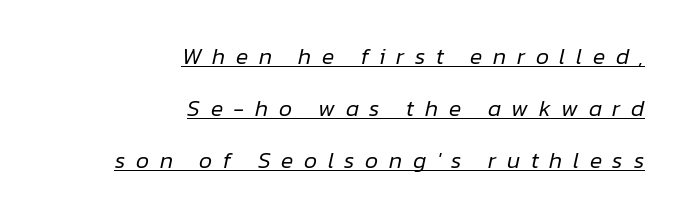
{"italic": "yes", "lean": "right", "slant_degrees": 12, "bold": "no", "underline": "yes", "align": "right", "line_spacing": "loose", "line_spacing_ratio": 2.26, "letter_spacing": "wide", "letter_spacing_em": 0.46, "glyph_px": 23}
